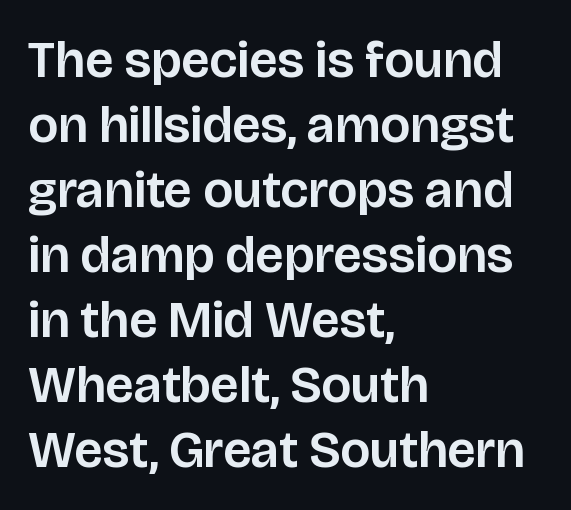
Does the lettering tilt? It doesn't — this is upright. In terms of letterspacing, this is plain default setting. This rendering features lettering with no underline. The face used here is a sans, in the tradition of grotesques and geometrics.
